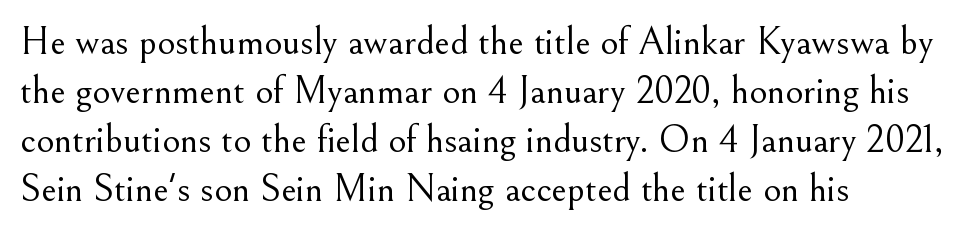
{"serif": "yes", "italic": "no", "bold": "no", "weight": "light", "width": "normal", "stroke_contrast": "medium", "x_height": "small", "monospaced": "no", "underline": "no", "align": "left", "line_spacing": "normal", "line_spacing_ratio": 1.26, "letter_spacing": "normal", "letter_spacing_em": 0.0, "glyph_px": 39}
